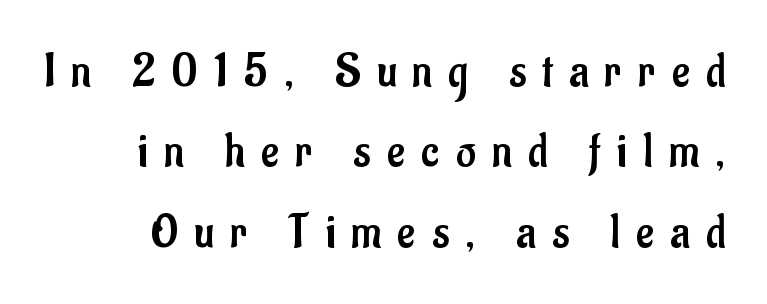
{"serif": "no", "italic": "no", "bold": "no", "weight": "regular", "width": "condensed", "stroke_contrast": "low", "x_height": "small", "monospaced": "no", "underline": "no", "line_spacing": "normal", "line_spacing_ratio": 1.64, "letter_spacing": "wide", "letter_spacing_em": 0.33, "glyph_px": 49}
